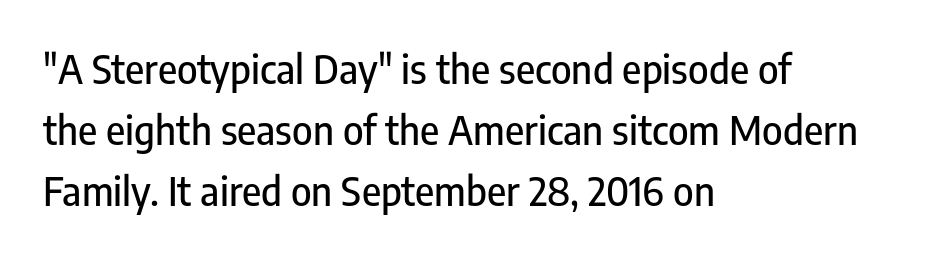
{"serif": "no", "italic": "no", "width": "condensed", "stroke_contrast": "low", "x_height": "medium", "monospaced": "no", "underline": "no", "align": "left", "line_spacing": "normal", "line_spacing_ratio": 1.57, "letter_spacing": "normal", "letter_spacing_em": 0.0, "glyph_px": 39}
